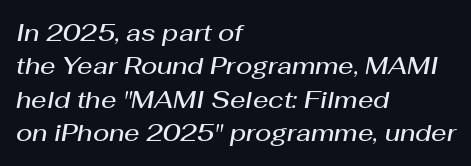
There's an unmistakable incline to the writing here. Nothing unusual about the tracking: characters are spaced as the font intends. Does the leading feel generous? No, just average. All the whitespace from short lines collects on the right. Each row of text sits above clean, open space.
